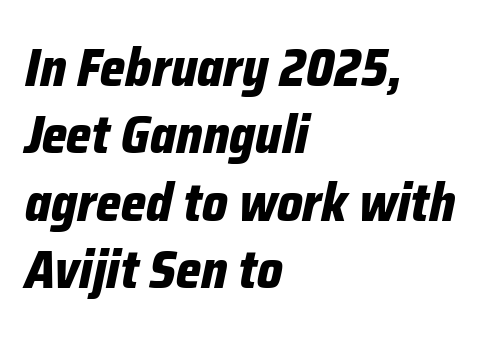
{"italic": "yes", "lean": "right", "slant_degrees": 12, "bold": "yes", "weight": "bold", "width": "condensed", "stroke_contrast": "low", "x_height": "medium", "monospaced": "no", "underline": "no", "align": "left", "line_spacing": "normal", "line_spacing_ratio": 1.27, "letter_spacing": "normal", "letter_spacing_em": 0.0, "glyph_px": 53}
